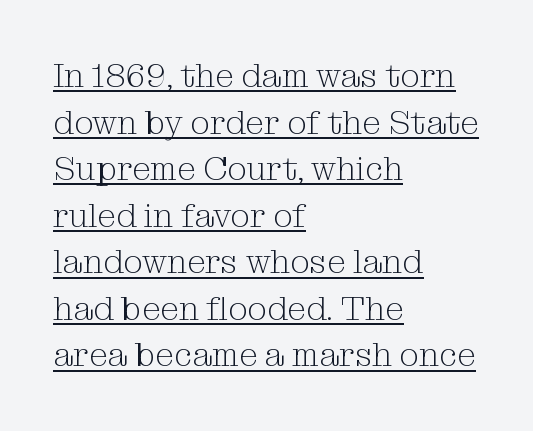
{"serif": "yes", "italic": "no", "bold": "no", "weight": "light", "width": "normal", "stroke_contrast": "medium", "x_height": "medium", "monospaced": "no", "underline": "yes", "align": "left", "line_spacing": "normal", "line_spacing_ratio": 1.37, "letter_spacing": "normal", "letter_spacing_em": 0.0, "glyph_px": 34}
